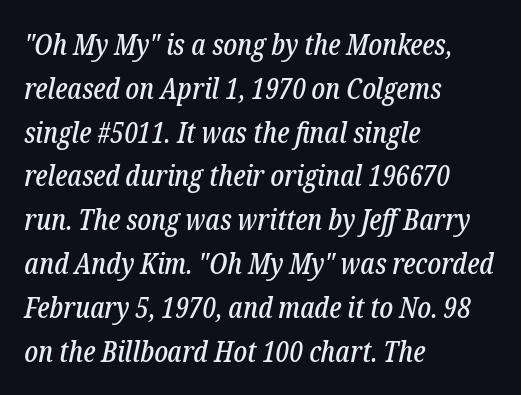
The image shows 29 px condensed serif type, italic (leaning right); set left-aligned, normal line spacing (1.51x), normal letter spacing, not underlined; low stroke contrast and a medium x-height.
